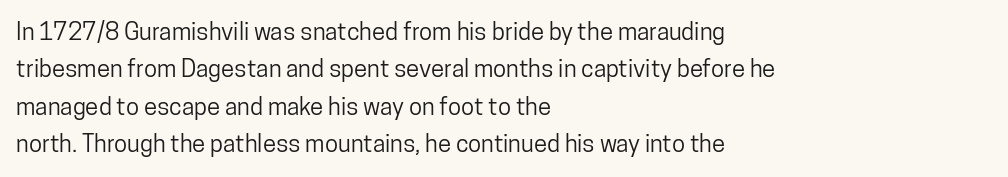
The image shows 24 px text type, upright; set left-aligned, normal line spacing (1.56x), normal letter spacing, not underlined.
